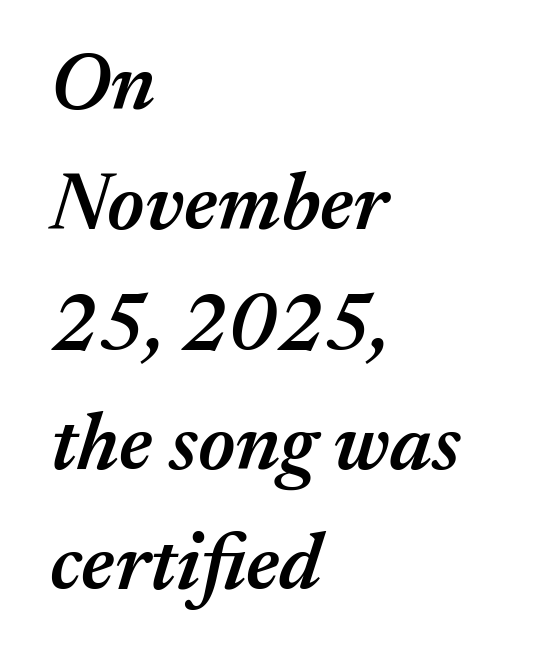
Rows of type keep a routine distance in the vertical direction. Is the type slanted? Yes — the strokes lean at a clear angle. Letters rest on an invisible, unmarked baseline. In CSS terms this would be text-align: left.
